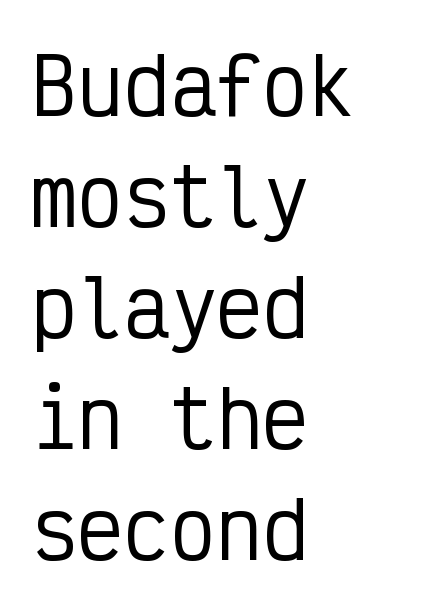
{"serif": "no", "italic": "no", "width": "condensed", "stroke_contrast": "low", "x_height": "medium", "monospaced": "yes", "underline": "no", "align": "left", "line_spacing": "normal", "line_spacing_ratio": 1.44, "letter_spacing": "normal", "letter_spacing_em": 0.0, "glyph_px": 77}
